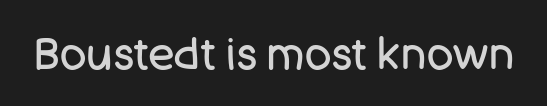
The designer went with a sans here, leaving each stem footless. The typeface has the unassuming heft of standard copy or less. Nothing unusual about the tracking: characters are spaced as the font intends. The lettering holds an erect, upright posture throughout. A typesetter would call this proportional, since set widths differ per character.
